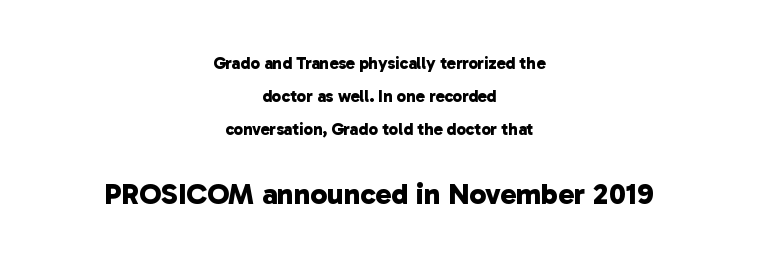
The words here are not underlined. The text was rendered using a sans face with plain stroke endings. Here the designer chose a conventional face with non-uniform glyph widths. Character size in the trailing block exceeds that of the leading block.
